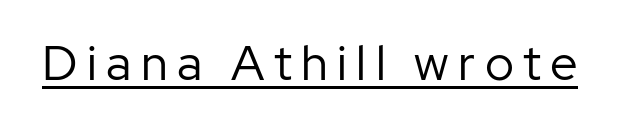
The image shows 49 px regular-weight sans-serif type, upright; set underlined; low stroke contrast and a medium x-height.
